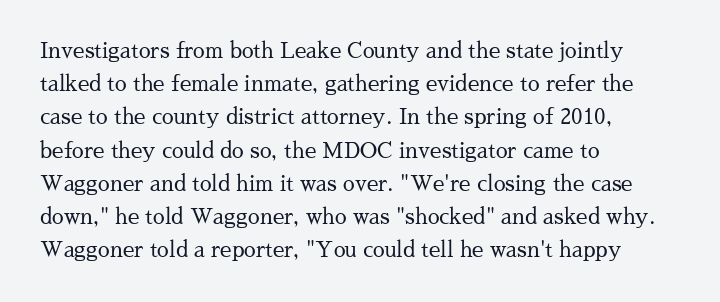
The image shows 21 px text type, upright; set left-aligned, normal line spacing (1.58x), normal letter spacing, not underlined.
